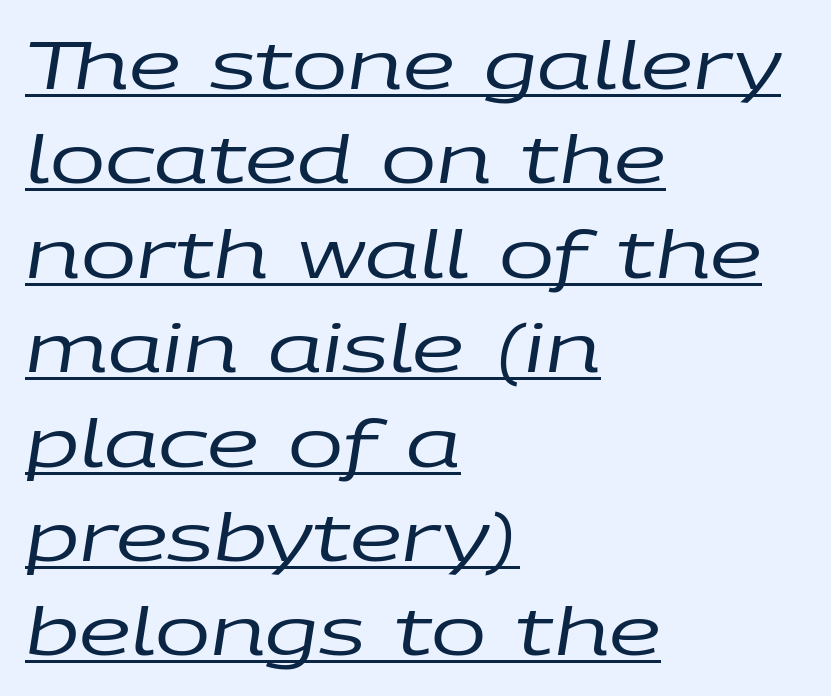
The image shows 66 px regular-weight, wide type, italic (leaning right); set left-aligned, normal line spacing (1.43x), normal letter spacing, underlined; low stroke contrast and a large x-height.
